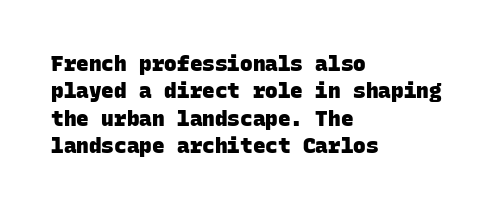
Q: Is the text bold? A: Yes.
Q: Is the text underlined? A: No.
Q: How is the paragraph aligned? A: Left-aligned.
Q: Is the spacing between letters normal or unusually wide? A: Normal.
Q: Is the spacing between lines tight, normal or loose? A: Normal.
